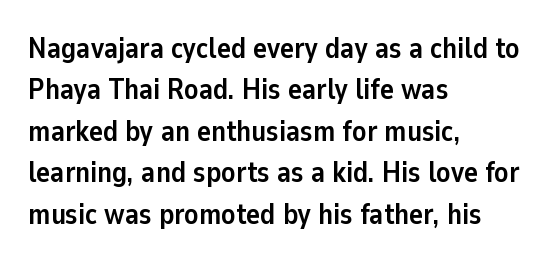
Q: Is the text bold? A: Yes.
Q: Is the text italic (slanted)? A: No, it is upright.
Q: Is the typeface a serif or a sans-serif typeface? A: Sans-serif.
Q: Is the text underlined? A: No.
Q: How is the paragraph aligned? A: Left-aligned.
Q: Is the spacing between letters normal or unusually wide? A: Normal.
Q: Is the spacing between lines tight, normal or loose? A: Normal.
Q: Width (condensed, normal, or wide)? A: Normal.
Q: Stroke contrast? A: Low.
Q: x-height? A: Medium.
Q: Monospaced? A: No.
